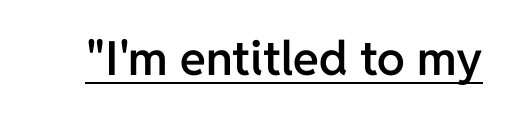
This is moderately heavy type, rendered in semibold. Observe the ordinary spacing: letters are neighbours, not strangers. A typographer would call this underscored text. The face used here is proportionally spaced, like ordinary book or web type.
